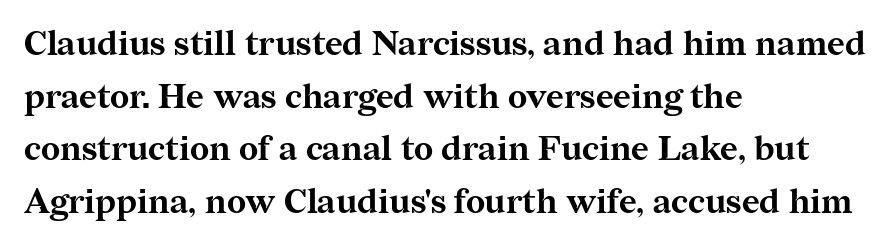
The image shows 34 px bold serif type, upright; set left-aligned, normal line spacing (1.55x), normal letter spacing, not underlined; medium stroke contrast and a medium x-height.
